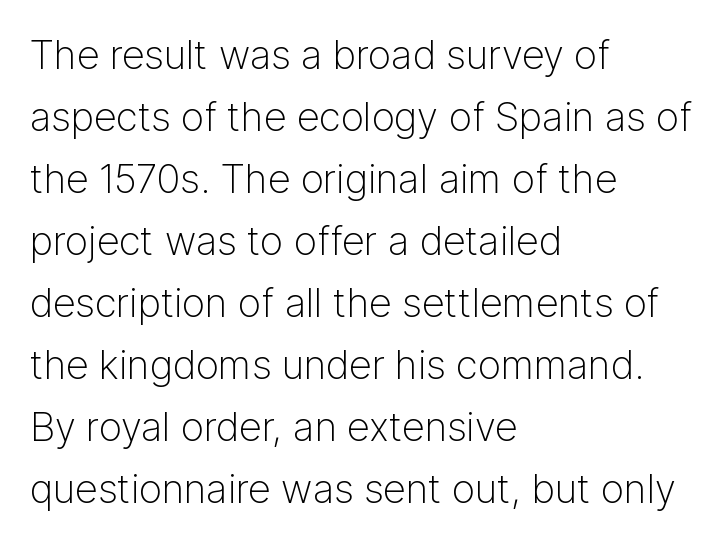
Q: Is the text bold? A: No.
Q: Is the text italic (slanted)? A: No, it is upright.
Q: Is the typeface a serif or a sans-serif typeface? A: Sans-serif.
Q: Is the text underlined? A: No.
Q: How is the paragraph aligned? A: Left-aligned.
Q: Is the spacing between letters normal or unusually wide? A: Normal.
Q: Is the spacing between lines tight, normal or loose? A: Normal.
Q: Width (condensed, normal, or wide)? A: Normal.
Q: Stroke contrast? A: Low.
Q: x-height? A: Medium.
Q: Monospaced? A: No.
